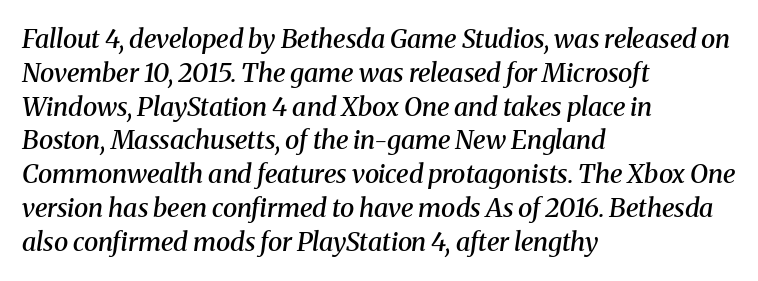
Short and long lines alike share a common starting point at left. Glance below the letters and you will spot only blank space. Standard letterfit; no display-style spreading of the glyphs. The letters are semibold — heavier than regular but short of a full bold. Notice how the stems are inclined rather than vertical — that's the hallmark of italics. A typesetter would call this leading conventional body-copy spacing.
